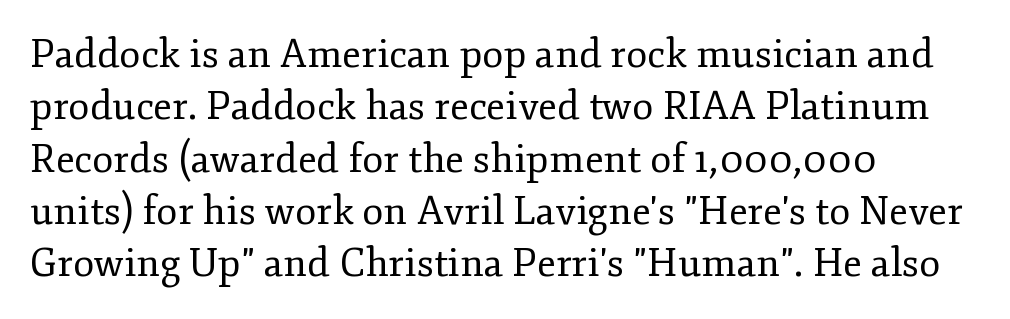
The image shows 39 px regular-weight serif type, upright; set left-aligned, normal line spacing (1.34x), normal letter spacing, not underlined; low stroke contrast and a small x-height.
